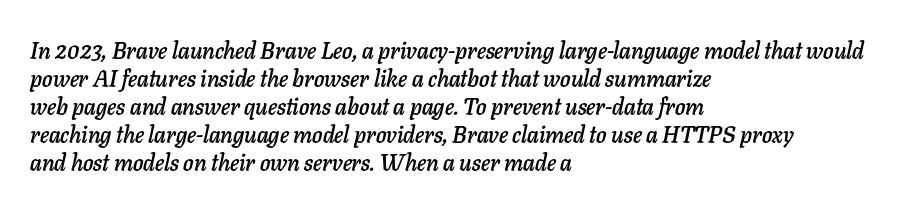
{"italic": "yes", "lean": "right", "slant_degrees": 11, "underline": "no", "align": "left", "line_spacing_ratio": 1.22, "letter_spacing": "normal", "letter_spacing_em": 0.0, "glyph_px": 23}
